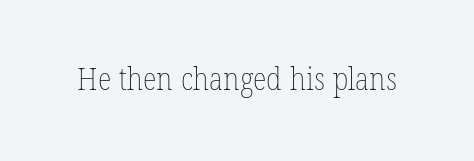
The image shows 32 px thin, condensed type; set normal letter spacing, not underlined; low stroke contrast and a medium x-height.
